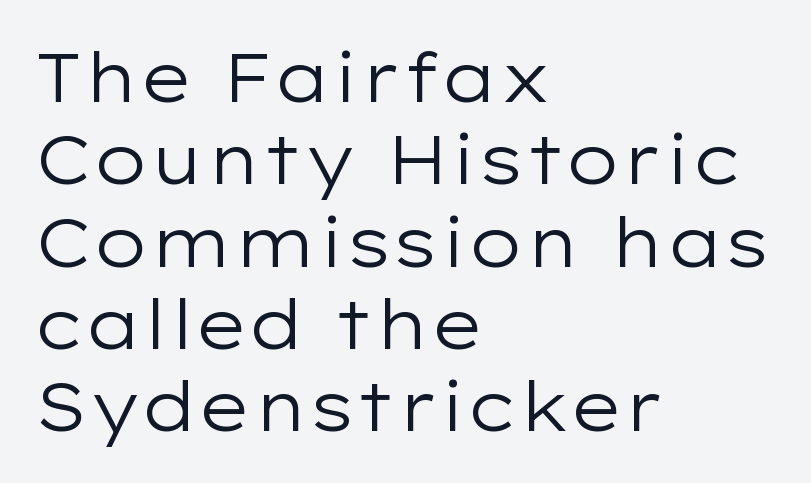
The image shows 68 px regular-weight, wide sans-serif type, upright; set left-aligned, line spacing 1.21x, normal letter spacing, not underlined; low stroke contrast and a medium x-height.
